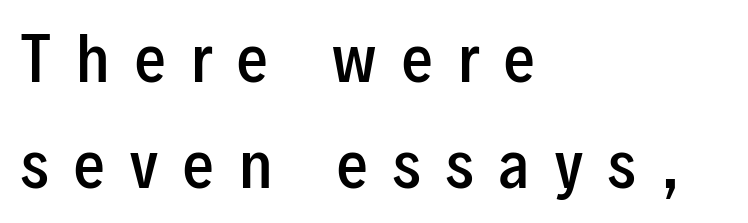
Horizontal alignment here is leftward, the default for most running prose. Check where the strokes stop: nothing finishes them off — pure sans. You can tell it's not italic because the verticals are truly vertical. Does extra space separate the letters? Yes, quite a lot of it. Proportional: the letters do not fall into vertical columns.
